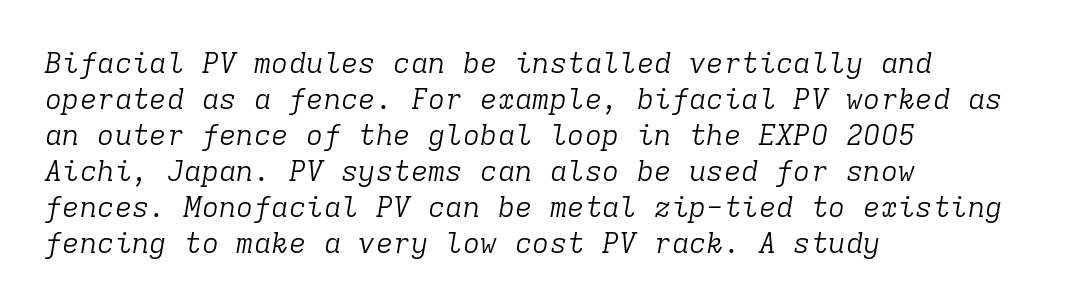
Q: Is the text bold? A: No.
Q: Is the text italic (slanted)? A: Yes, it leans right by about 9 degrees.
Q: Is the typeface a serif or a sans-serif typeface? A: Serif.
Q: Is the text underlined? A: No.
Q: How is the paragraph aligned? A: Left-aligned.
Q: Is the spacing between letters normal or unusually wide? A: Normal.
Q: Width (condensed, normal, or wide)? A: Normal.
Q: Stroke contrast? A: Low.
Q: x-height? A: Medium.
Q: Monospaced? A: Yes.
